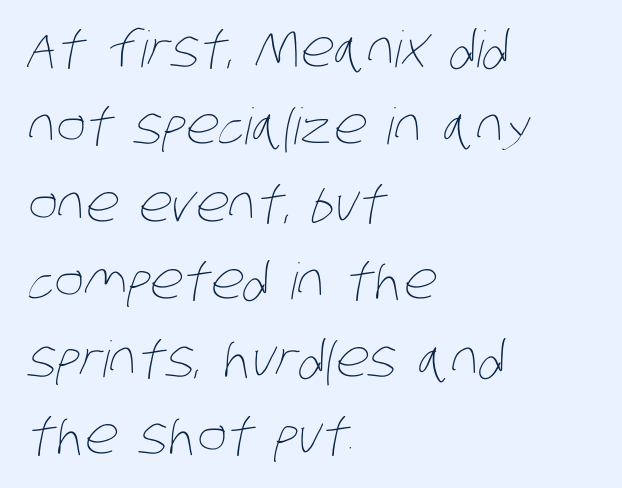
The image shows 50 px thin, condensed type; set left-aligned, normal line spacing (1.55x), normal letter spacing, not underlined; low stroke contrast and a large x-height.
